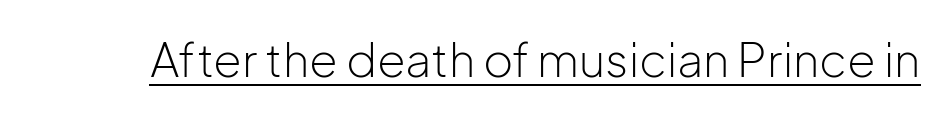
{"serif": "no", "italic": "no", "bold": "no", "weight": "light", "width": "normal", "stroke_contrast": "low", "x_height": "medium", "monospaced": "no", "underline": "yes", "letter_spacing": "normal", "letter_spacing_em": 0.0, "glyph_px": 46}
